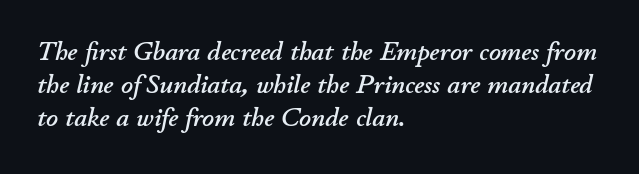
Evenly set lines give the paragraph a standard silhouette. Visually the block forms a straight wall on the left and a jagged coastline on the right. Observe the lean: these are italic letterforms. Beneath every word, the page is bare.
